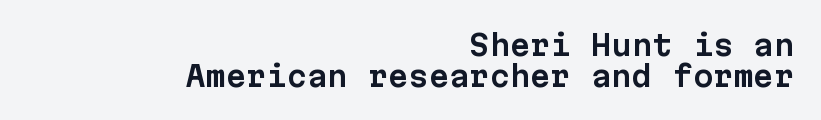
The image shows 29 px sans-serif type, upright, monospaced; set right-aligned, tight line spacing (1.06x), normal letter spacing, not underlined; low stroke contrast and a medium x-height.
